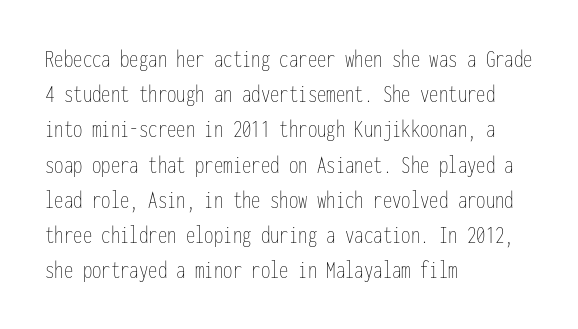
Weight: not bold — regular or lighter. Summary of vertical rhythm: regular, with standard interline spacing. Italic? Not at all — the glyphs are vertical. Words appear dense and cohesive because spacing is normal. Glance below the letters and you will spot only blank space.
